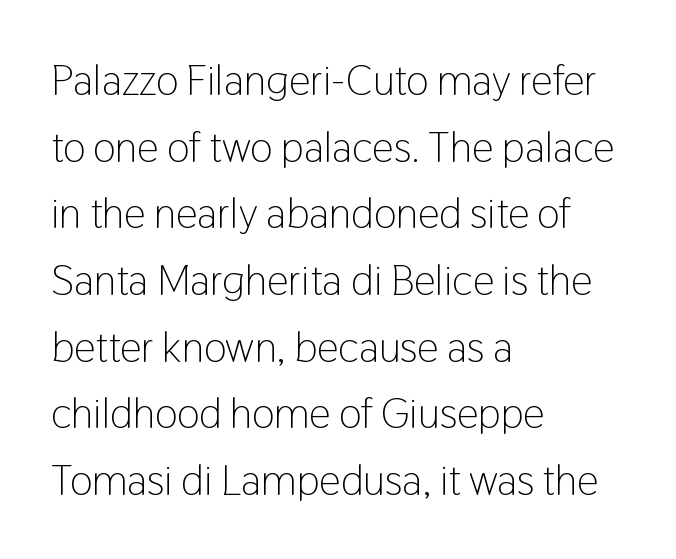
{"serif": "no", "italic": "no", "bold": "no", "weight": "light", "width": "condensed", "stroke_contrast": "low", "x_height": "medium", "monospaced": "no", "underline": "no", "align": "left", "line_spacing": "normal", "line_spacing_ratio": 1.55, "letter_spacing": "normal", "letter_spacing_em": 0.0, "glyph_px": 43}
